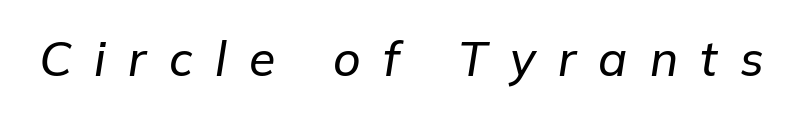
{"italic": "yes", "lean": "right", "slant_degrees": 9, "width": "normal", "stroke_contrast": "low", "x_height": "medium", "monospaced": "no", "underline": "no", "letter_spacing": "wide", "letter_spacing_em": 0.47, "glyph_px": 48}
